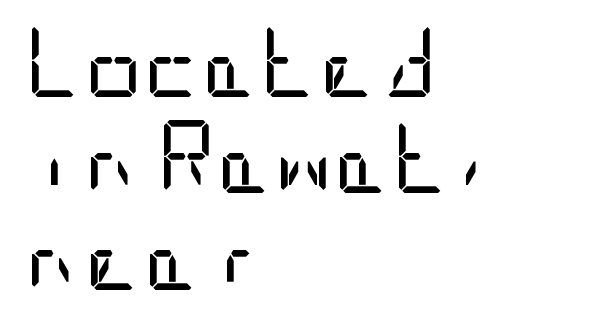
Q: Is the text bold? A: No.
Q: Is the text italic (slanted)? A: No, it is upright.
Q: Is the typeface a serif or a sans-serif typeface? A: Sans-serif.
Q: Is the text underlined? A: No.
Q: How is the paragraph aligned? A: Left-aligned.
Q: Is the spacing between letters normal or unusually wide? A: Normal.
Q: Is the spacing between lines tight, normal or loose? A: Normal.
Q: Width (condensed, normal, or wide)? A: Condensed.
Q: Stroke contrast? A: Low.
Q: x-height? A: Large.
